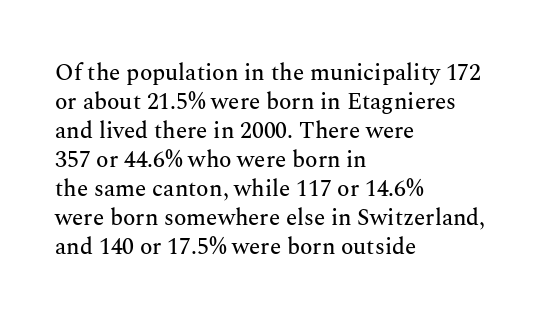
Posture: straight, roman, zero tilt. The passage shown is not underscored anywhere. The rendering anchors every line to the left-hand side. The gaps between neighbouring characters are ordinary and unremarkable.
